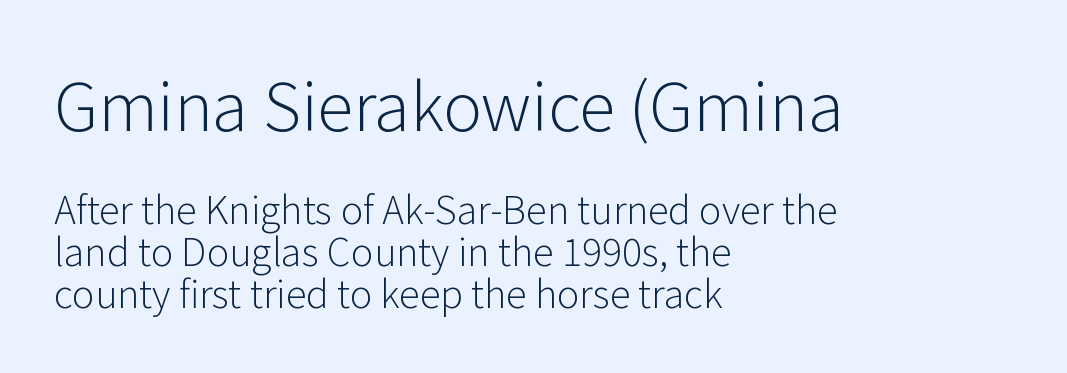
In terms of posture, this sample is upright. The rag falls on the right side of this text block. Is this a fixed-width face? No — the glyphs have proportional, varying widths. The face used here appears at its bigger size in the upper chunk. The string is rendered with underlining switched off.
